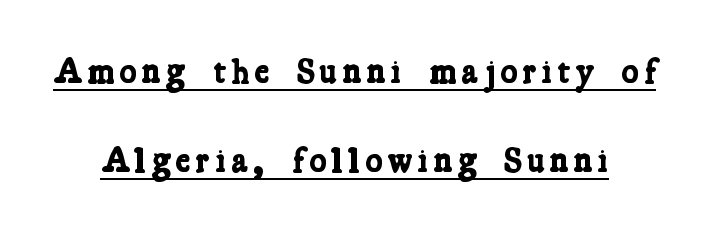
I'd describe the lettering as bold — thick and assertive. Is there much room between lines? Yes — plenty of vertical air separates them. The letters advance in unequal steps, a hallmark of proportional type. In terms of letterform style, serifs are clearly present. These characters rest on top of a visible drawn line.
